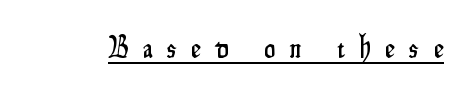
Q: Is the text italic (slanted)? A: No, it is upright.
Q: Is the typeface a serif or a sans-serif typeface? A: Sans-serif.
Q: Is the text underlined? A: Yes.
Q: Is the spacing between letters normal or unusually wide? A: Unusually wide.
Q: Width (condensed, normal, or wide)? A: Condensed.
Q: Stroke contrast? A: Low.
Q: x-height? A: Small.
Q: Monospaced? A: No.
